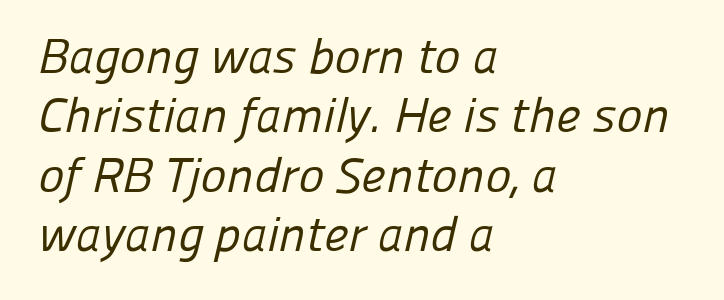
Q: Is the text bold? A: No.
Q: Is the typeface a serif or a sans-serif typeface? A: Sans-serif.
Q: Is the text underlined? A: No.
Q: How is the paragraph aligned? A: Left-aligned.
Q: Is the spacing between letters normal or unusually wide? A: Normal.
Q: Width (condensed, normal, or wide)? A: Normal.
Q: Stroke contrast? A: Low.
Q: x-height? A: Medium.
Q: Monospaced? A: No.
